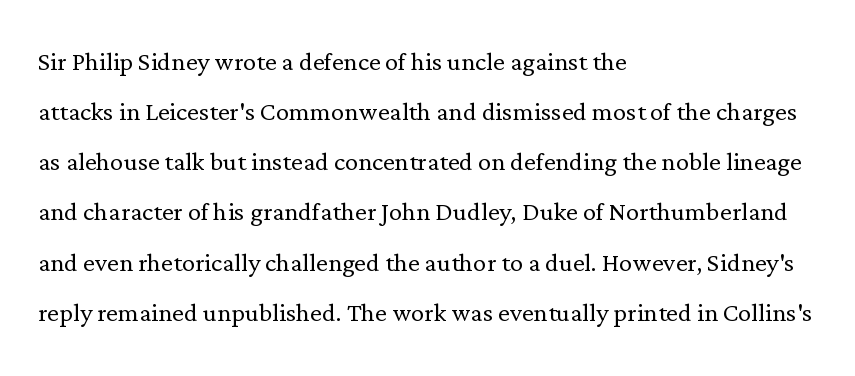
Q: Is the text bold? A: No.
Q: Is the text italic (slanted)? A: No, it is upright.
Q: Is the typeface a serif or a sans-serif typeface? A: Serif.
Q: Is the text underlined? A: No.
Q: How is the paragraph aligned? A: Left-aligned.
Q: Is the spacing between letters normal or unusually wide? A: Normal.
Q: Is the spacing between lines tight, normal or loose? A: Normal.
Q: Width (condensed, normal, or wide)? A: Normal.
Q: Stroke contrast? A: Low.
Q: x-height? A: Medium.
Q: Monospaced? A: No.
